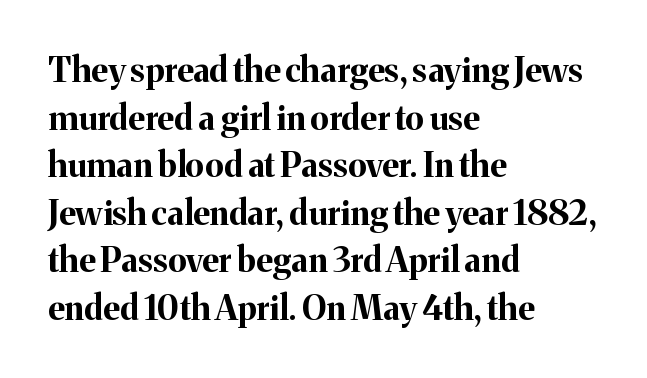
The image shows 34 px bold serif type, upright; set left-aligned, normal line spacing (1.4x), normal letter spacing, not underlined; medium stroke contrast and a medium x-height.
